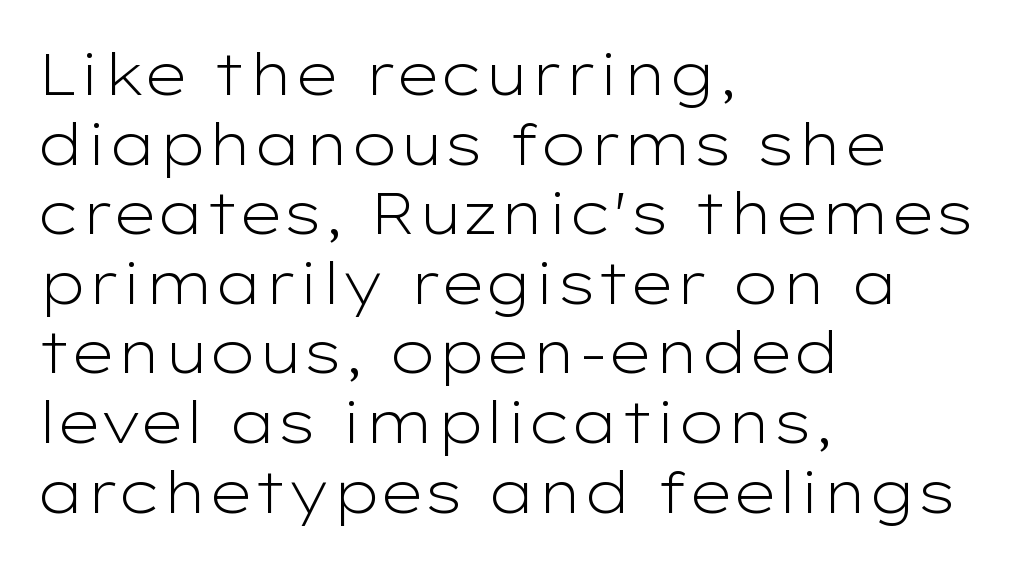
{"serif": "no", "italic": "no", "bold": "no", "weight": "light", "width": "wide", "stroke_contrast": "low", "x_height": "medium", "monospaced": "no", "underline": "no", "align": "left", "line_spacing_ratio": 1.2, "letter_spacing": "normal", "letter_spacing_em": 0.0, "glyph_px": 58}
